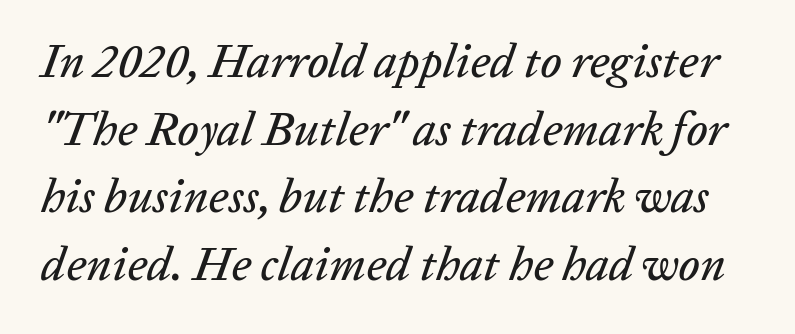
Q: Is the text italic (slanted)? A: Yes, it leans right by about 20 degrees.
Q: Is the text underlined? A: No.
Q: Is the spacing between letters normal or unusually wide? A: Normal.
Q: Is the spacing between lines tight, normal or loose? A: Normal.
Q: Width (condensed, normal, or wide)? A: Normal.
Q: Stroke contrast? A: Low.
Q: x-height? A: Medium.
Q: Monospaced? A: No.
